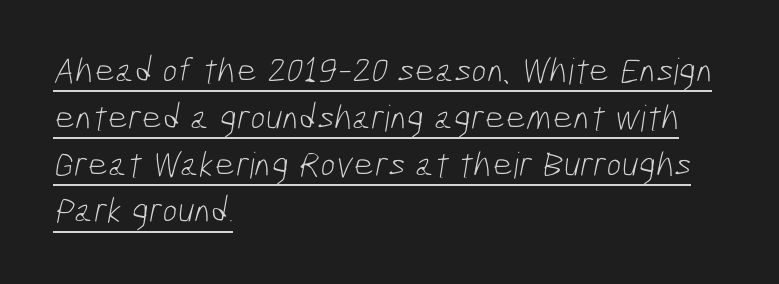
Type style note: lacks serifs. The designer left line spacing at the default. Default kerning and tracking; the words read as compact shapes. Each line starts at the same left margin while the right side varies.
